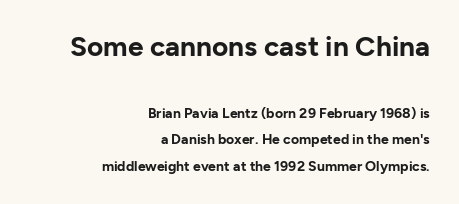
Q: Is the text bold? A: Yes.
Q: Is the text italic (slanted)? A: No, it is upright.
Q: Is the typeface a serif or a sans-serif typeface? A: Sans-serif.
Q: Is the text underlined? A: No.
Q: How is the paragraph aligned? A: Right-aligned.
Q: Is the spacing between letters normal or unusually wide? A: Normal.
Q: Which block of text is set in a larger size, the first (top) or the second (bottom)? A: The first (top) one.
Q: Width (condensed, normal, or wide)? A: Normal.
Q: Stroke contrast? A: Low.
Q: x-height? A: Medium.
Q: Monospaced? A: No.
